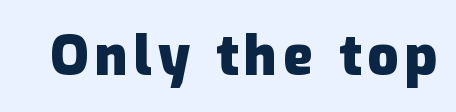
The image shows 55 px heavy sans-serif type, upright; set not underlined; low stroke contrast and a medium x-height.
